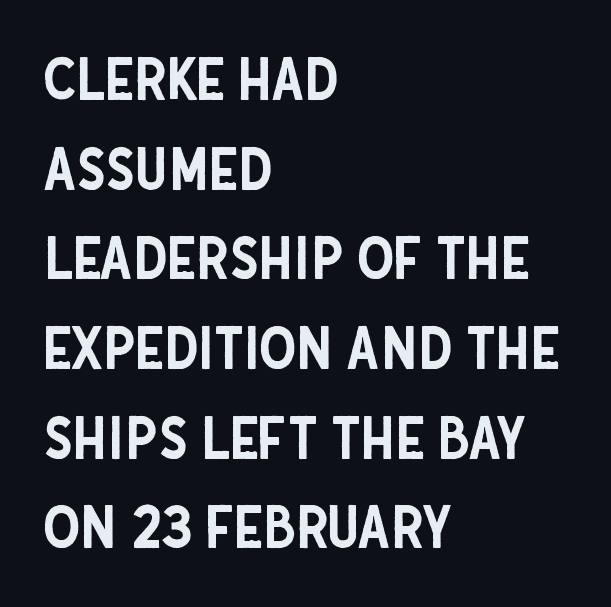
{"serif": "no", "italic": "no", "width": "condensed", "stroke_contrast": "low", "x_height": "large", "monospaced": "no", "underline": "no", "align": "left", "line_spacing": "normal", "line_spacing_ratio": 1.52, "letter_spacing": "normal", "letter_spacing_em": 0.0, "glyph_px": 59}
